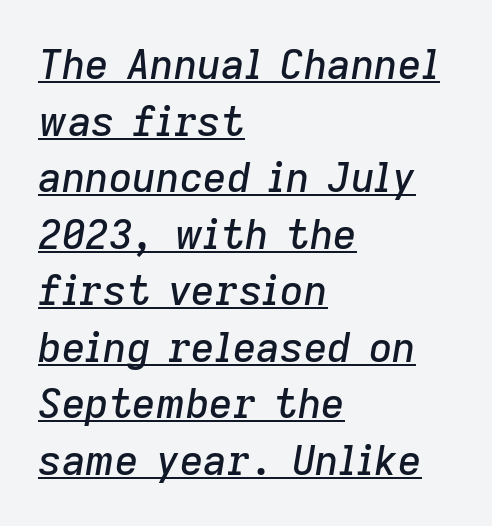
These lines are rendered in a variable-pitch font. The passage is arranged the way most books set body copy — flush left. Is there an underline? Yes — a line sits under the letters. What stands out about the letter spacing? Nothing — it is the standard amount.
